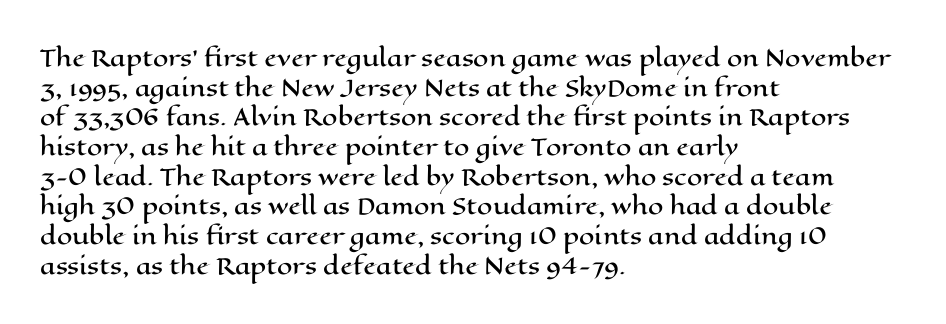
The image shows 22 px text type, upright; set left-aligned, normal line spacing (1.35x), normal letter spacing, not underlined.
